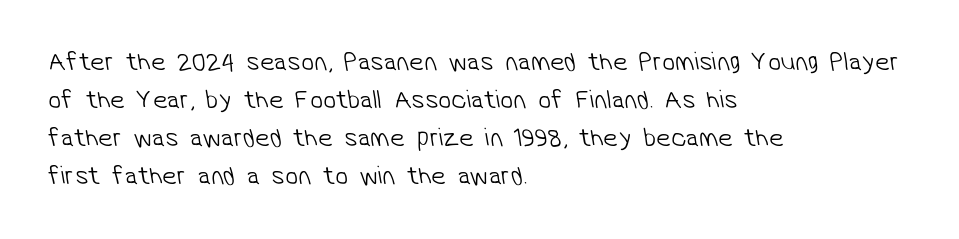
Q: Is the text bold? A: No.
Q: Is the text underlined? A: No.
Q: How is the paragraph aligned? A: Left-aligned.
Q: Is the spacing between letters normal or unusually wide? A: Normal.
Q: Is the spacing between lines tight, normal or loose? A: Normal.
